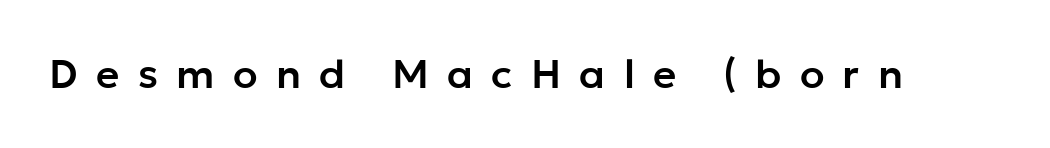
What kind of face is this? One without serifs — a sans. This sample has the flowing, uneven cadence of proportional lettering. This sample uses an upright cut, with every glyph sitting square on the baseline. Is the letter spacing exaggerated? Yes — the characters are pushed far apart. The glyphs are unaccompanied by any horizontal stroke below them.
